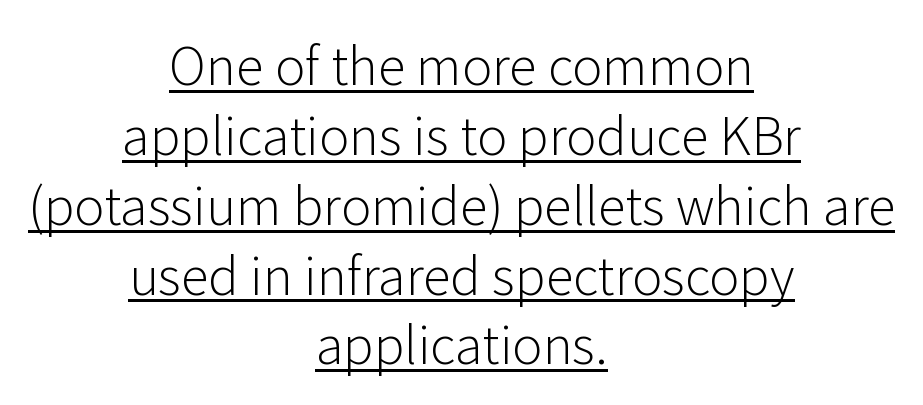
The image shows 51 px light sans-serif type, upright; set centered, normal line spacing (1.37x), normal letter spacing, underlined; low stroke contrast and a medium x-height.
